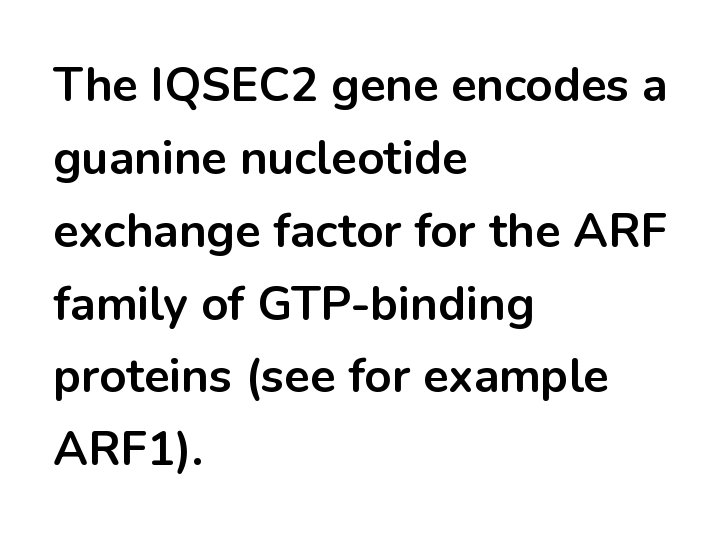
Q: Is the text bold? A: Yes.
Q: Is the text italic (slanted)? A: No, it is upright.
Q: Is the typeface a serif or a sans-serif typeface? A: Sans-serif.
Q: Is the text underlined? A: No.
Q: How is the paragraph aligned? A: Left-aligned.
Q: Is the spacing between letters normal or unusually wide? A: Normal.
Q: Is the spacing between lines tight, normal or loose? A: Normal.
Q: Width (condensed, normal, or wide)? A: Normal.
Q: Stroke contrast? A: Low.
Q: x-height? A: Medium.
Q: Monospaced? A: No.
